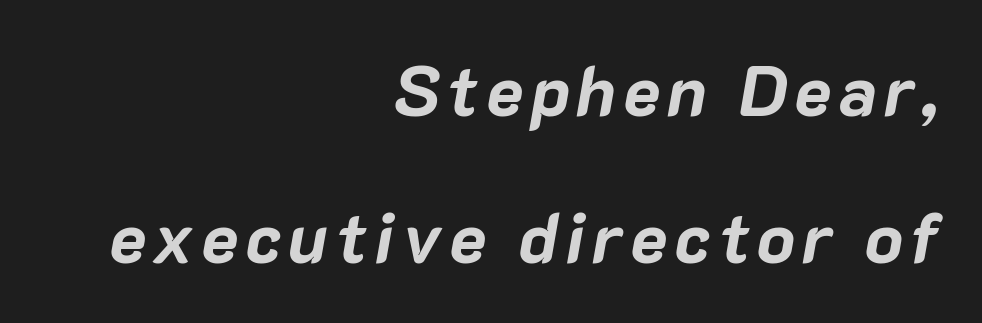
Q: Is the text bold? A: Yes.
Q: Is the text italic (slanted)? A: Yes, it leans right by about 10 degrees.
Q: Is the text underlined? A: No.
Q: How is the paragraph aligned? A: Right-aligned.
Q: Is the spacing between lines tight, normal or loose? A: Loose.
Q: Width (condensed, normal, or wide)? A: Normal.
Q: Stroke contrast? A: Low.
Q: x-height? A: Medium.
Q: Monospaced? A: No.
